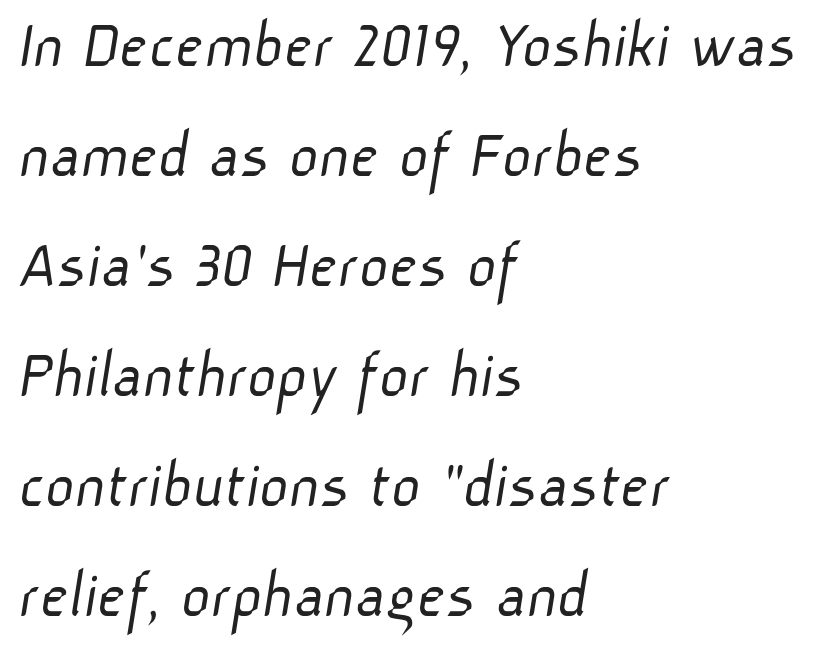
Q: Is the text bold? A: No.
Q: Is the typeface a serif or a sans-serif typeface? A: Sans-serif.
Q: Is the text underlined? A: No.
Q: How is the paragraph aligned? A: Left-aligned.
Q: Is the spacing between letters normal or unusually wide? A: Normal.
Q: Is the spacing between lines tight, normal or loose? A: Normal.
Q: Width (condensed, normal, or wide)? A: Normal.
Q: Stroke contrast? A: Low.
Q: x-height? A: Medium.
Q: Monospaced? A: No.
